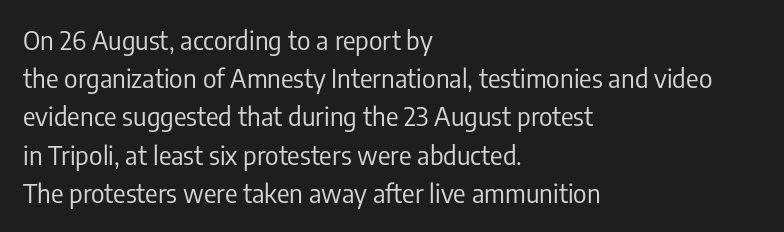
The image shows 26 px text type, upright; set left-aligned, normal line spacing (1.47x), normal letter spacing, not underlined.
